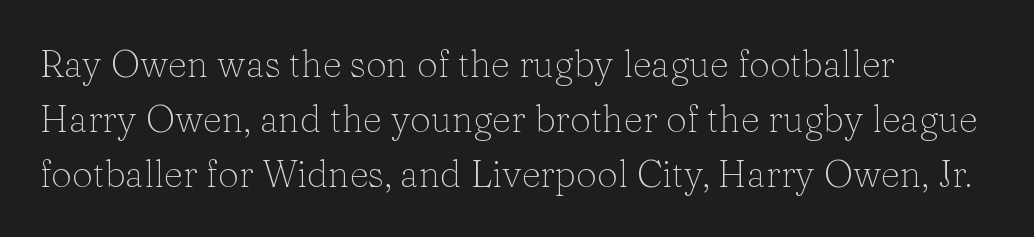
{"serif": "yes", "italic": "no", "bold": "no", "weight": "light", "width": "normal", "stroke_contrast": "low", "x_height": "medium", "monospaced": "no", "underline": "no", "align": "left", "line_spacing": "normal", "line_spacing_ratio": 1.48, "letter_spacing": "normal", "letter_spacing_em": 0.0, "glyph_px": 37}
